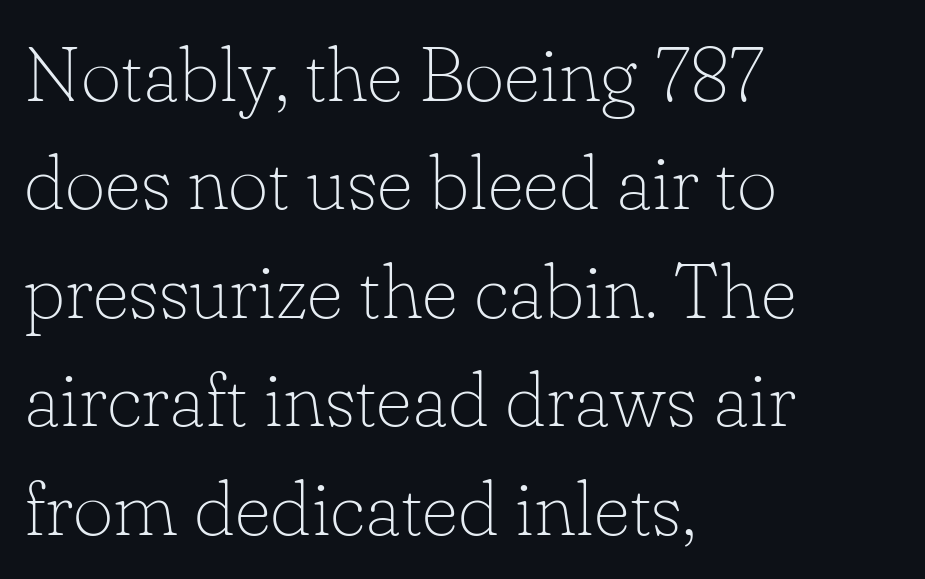
{"serif": "yes", "italic": "no", "bold": "no", "weight": "thin", "width": "normal", "stroke_contrast": "low", "x_height": "small", "monospaced": "no", "underline": "no", "align": "left", "line_spacing": "normal", "line_spacing_ratio": 1.39, "letter_spacing": "normal", "letter_spacing_em": 0.0, "glyph_px": 78}
